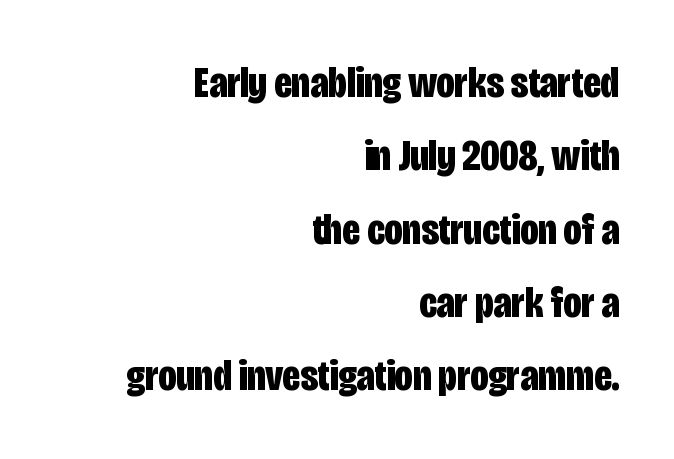
The image shows 45 px bold, condensed sans-serif type, upright; set right-aligned, normal line spacing (1.63x), normal letter spacing, not underlined; low stroke contrast and a large x-height.
